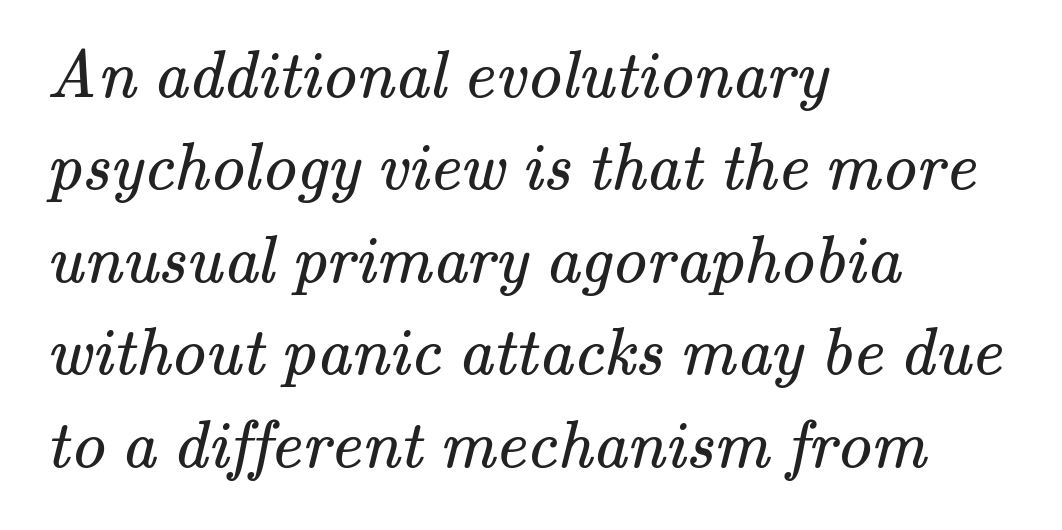
Do the characters align in a grid? No, the font is proportional. This sample is left-justified, so line endings fall wherever the words run out. The letters sit at their default tracking, neither squeezed nor spread. Clear beneath every line of the passage. Is this a sans? No — the strokes have serifs. The lines sit at an ordinary, default distance from one another.
